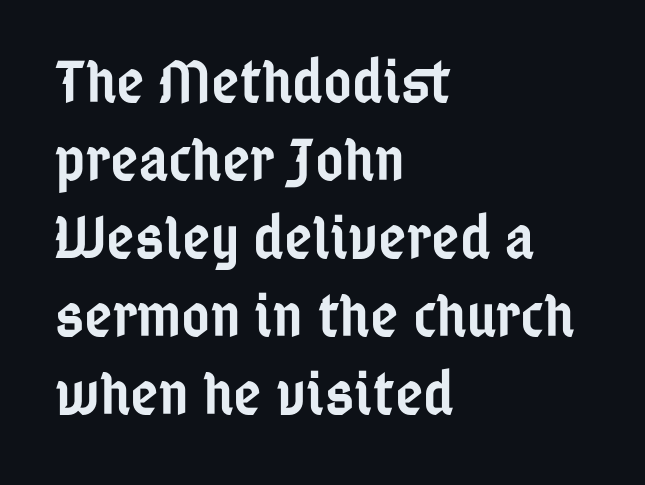
Q: Is the text bold? A: Semi-bold.
Q: Is the text italic (slanted)? A: No, it is upright.
Q: Is the typeface a serif or a sans-serif typeface? A: Sans-serif.
Q: Is the text underlined? A: No.
Q: How is the paragraph aligned? A: Left-aligned.
Q: Is the spacing between letters normal or unusually wide? A: Normal.
Q: Is the spacing between lines tight, normal or loose? A: Normal.
Q: Width (condensed, normal, or wide)? A: Condensed.
Q: Stroke contrast? A: Low.
Q: x-height? A: Medium.
Q: Monospaced? A: No.
